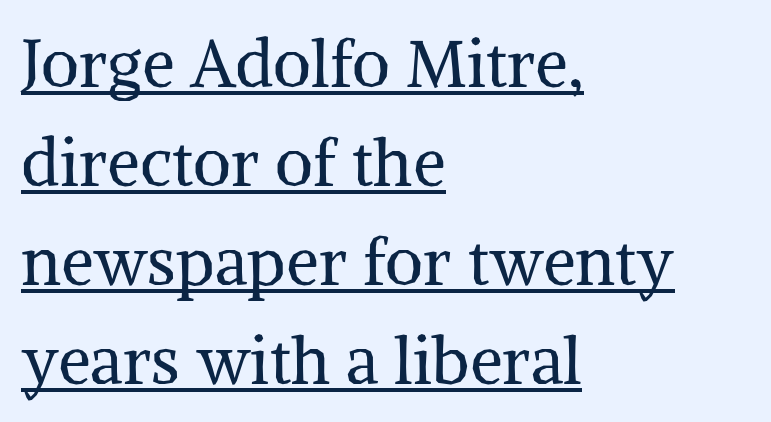
The image shows 66 px regular-weight serif type, upright; set left-aligned, normal line spacing (1.5x), normal letter spacing, underlined; medium stroke contrast and a medium x-height.
